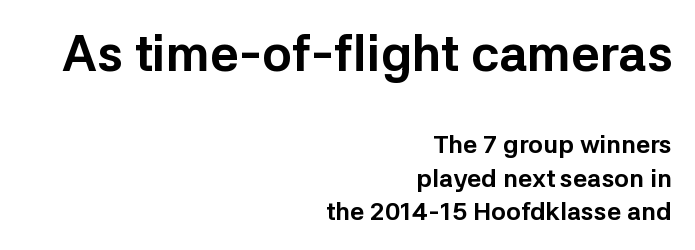
Q: Is the text bold? A: Yes.
Q: Is the text italic (slanted)? A: No, it is upright.
Q: Is the typeface a serif or a sans-serif typeface? A: Sans-serif.
Q: Is the text underlined? A: No.
Q: How is the paragraph aligned? A: Right-aligned.
Q: Is the spacing between letters normal or unusually wide? A: Normal.
Q: Is the spacing between lines tight, normal or loose? A: Normal.
Q: Which block of text is set in a larger size, the first (top) or the second (bottom)? A: The first (top) one.
Q: Width (condensed, normal, or wide)? A: Normal.
Q: Stroke contrast? A: Low.
Q: x-height? A: Medium.
Q: Monospaced? A: No.
